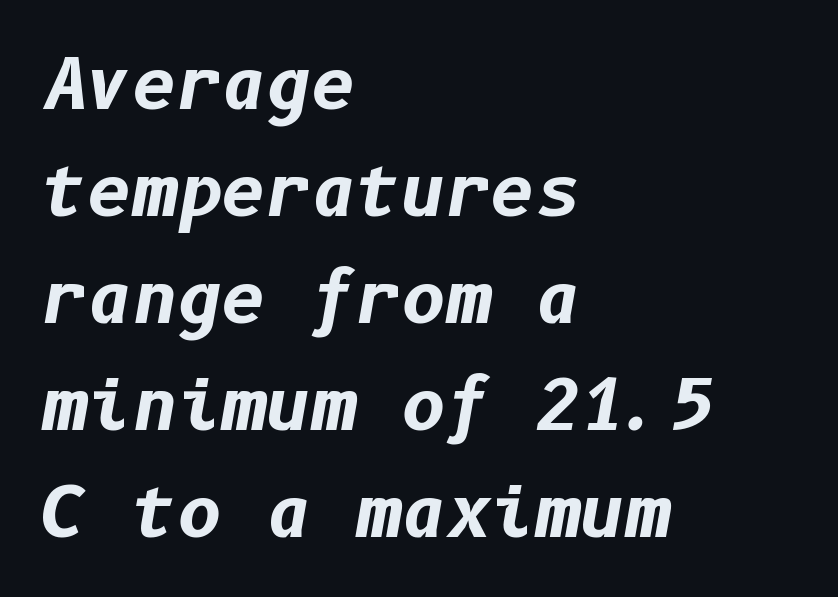
Q: Is the text bold? A: Yes.
Q: Is the text italic (slanted)? A: Yes, it leans right by about 10 degrees.
Q: Is the text underlined? A: No.
Q: How is the paragraph aligned? A: Left-aligned.
Q: Is the spacing between letters normal or unusually wide? A: Normal.
Q: Is the spacing between lines tight, normal or loose? A: Normal.
Q: Width (condensed, normal, or wide)? A: Normal.
Q: Stroke contrast? A: Low.
Q: x-height? A: Medium.
